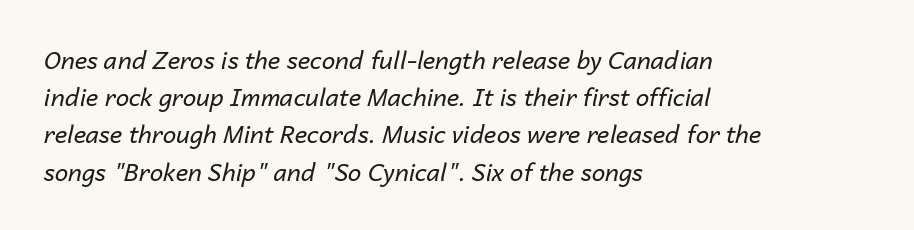
The passage shown is not bold in any degree. The tracking reads as untouched default to a designer's eye. Horizontally, the lines are justified to the leading edge only. Students, observe: this is what conventionally led text looks like.
